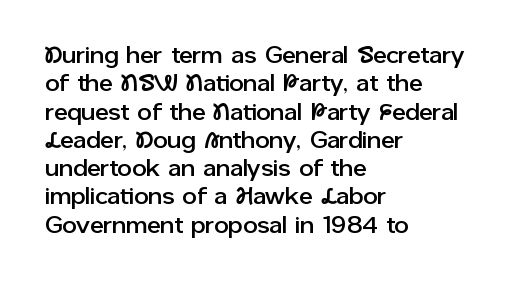
Q: Is the text italic (slanted)? A: No, it is upright.
Q: Is the text underlined? A: No.
Q: How is the paragraph aligned? A: Left-aligned.
Q: Is the spacing between letters normal or unusually wide? A: Normal.
